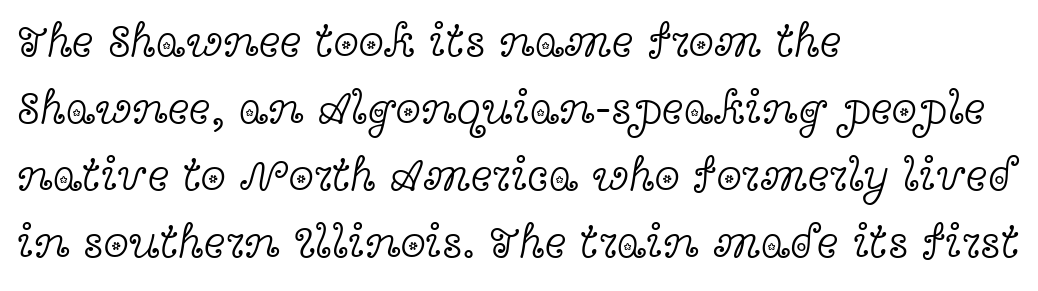
Serif or sans? Serif — the stroke terminals have little feet. The paragraph has a hard left edge and a soft right edge. Tracking value appears to be zero — textbook default spacing. Has an underline been added? It has not.
